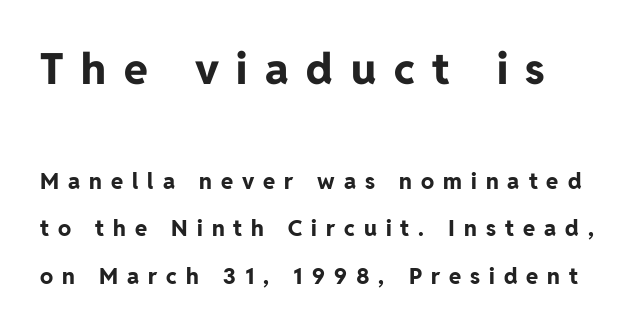
Check where the strokes stop: nothing finishes them off — pure sans. Nope, not italic — everything's standing straight. The composition opens big and finishes small. Is this a fixed-width face? No — the glyphs have proportional, varying widths.
